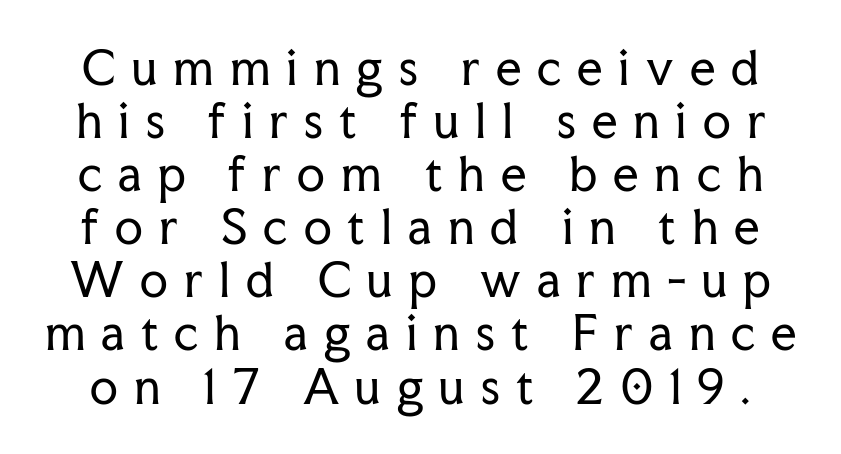
The rendering uses natural spacing where letterforms have individual widths. The gaps between neighbouring characters are conspicuously large. Stems here are at most as thick as an everyday book face. When letters stand straight like this, we call the style roman or upright.
